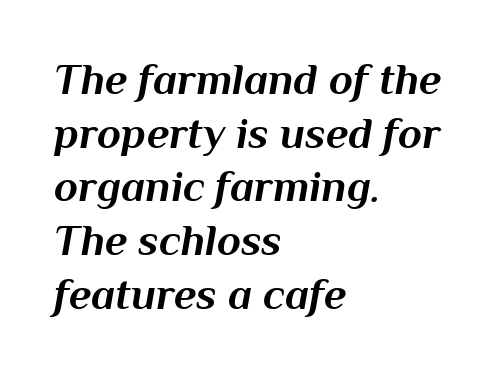
Think of a printed novel: that variable character pitch is what you see here. If you drew a line through each stem, it would be angled. Clear beneath every line of the passage. These lines stack with their left ends in a neat column.
